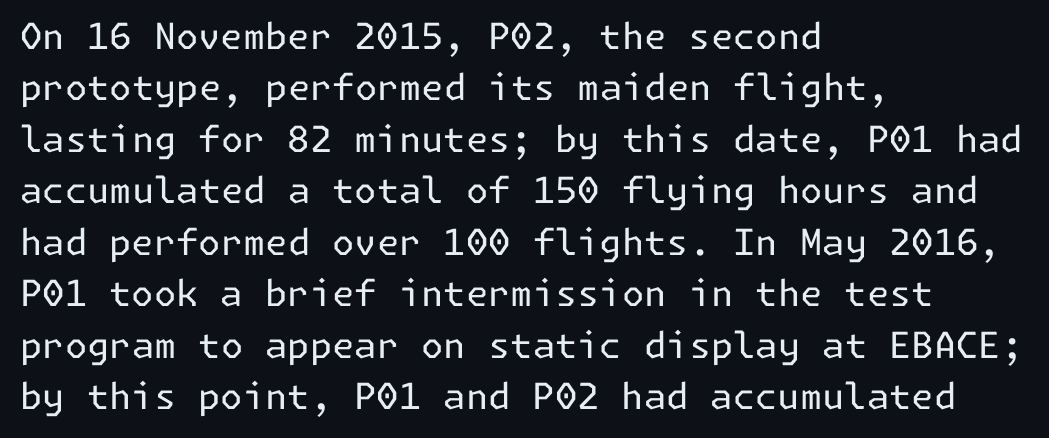
The image shows 36 px regular-weight sans-serif type, upright; set left-aligned, normal line spacing (1.43x), normal letter spacing, not underlined; low stroke contrast and a medium x-height.
